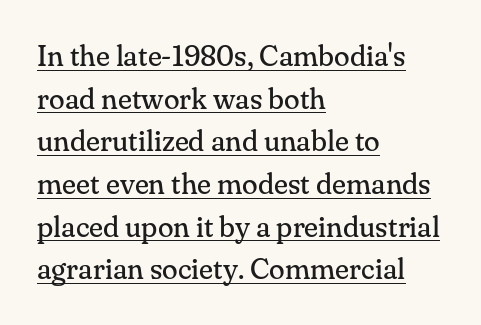
These lines are rendered in a variable-pitch font. Examine the stroke ends and you'll spot serifs. The line-height multiplier appears to be the usual default. Glyph-to-glyph distance matches everyday printed text. Heft: none added — not bold. You can see a thin bar hugging the bottom of the glyphs.
